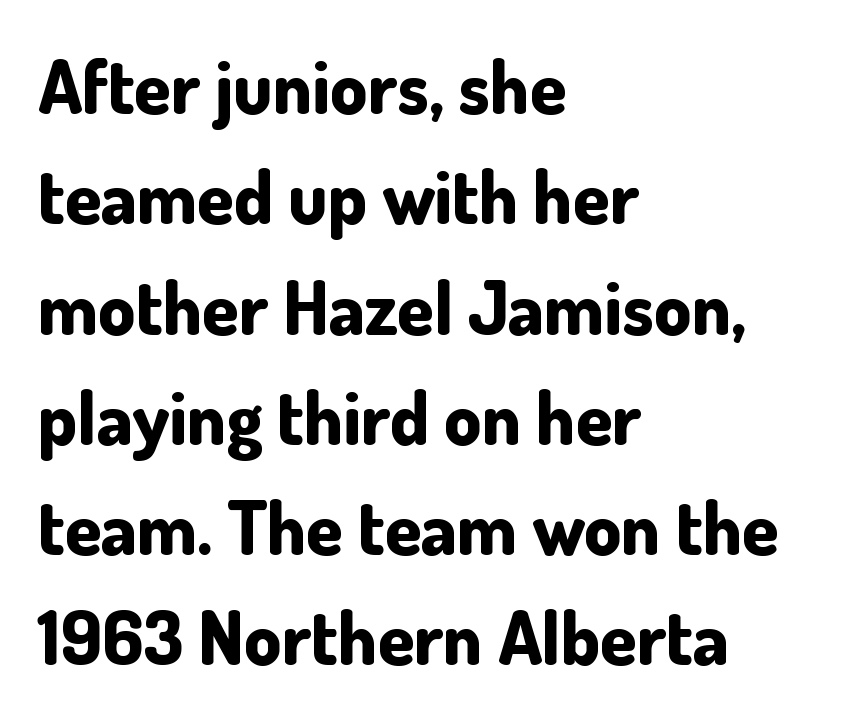
The image shows 74 px bold sans-serif type, upright; set left-aligned, normal line spacing (1.49x), normal letter spacing, not underlined; low stroke contrast and a small x-height.
